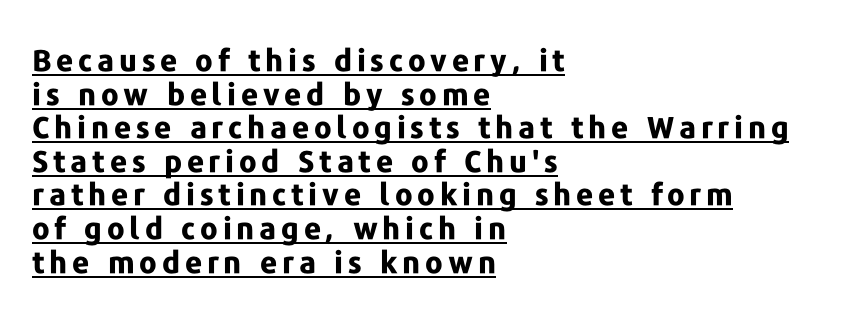
Q: Is the text bold? A: Yes.
Q: Is the text italic (slanted)? A: No, it is upright.
Q: Is the typeface a serif or a sans-serif typeface? A: Sans-serif.
Q: Is the text underlined? A: Yes.
Q: How is the paragraph aligned? A: Left-aligned.
Q: Is the spacing between lines tight, normal or loose? A: Tight.
Q: Width (condensed, normal, or wide)? A: Normal.
Q: Stroke contrast? A: Low.
Q: x-height? A: Medium.
Q: Monospaced? A: No.
